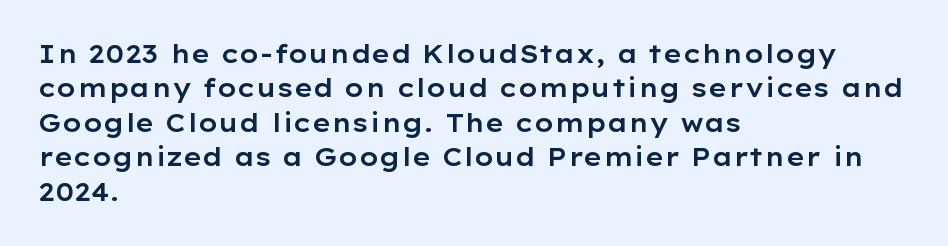
Style check: upright. All the whitespace from short lines collects on the right. Rule under the text: the space is simply empty. Leading matches the norm, producing a regular column.
